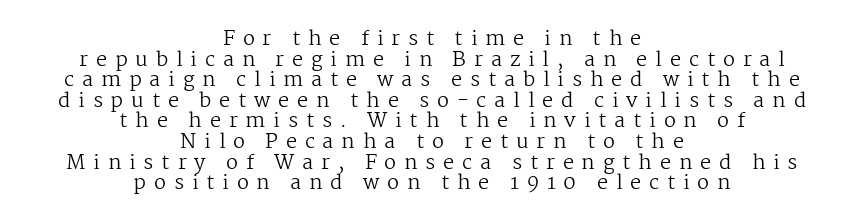
The image shows 20 px text type, upright; set centered, tight line spacing (1.03x), unusually wide letter spacing (+0.39 em), not underlined.
